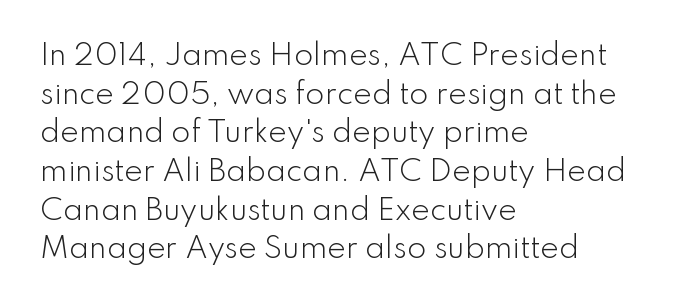
The image shows 28 px light sans-serif type, upright; set left-aligned, normal line spacing (1.38x), normal letter spacing, not underlined; low stroke contrast and a small x-height.
